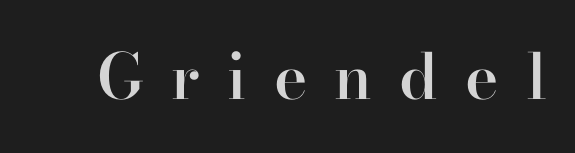
The image shows 63 px semibold serif type, upright; set unusually wide letter spacing (+0.43 em), not underlined; high stroke contrast and a small x-height.
